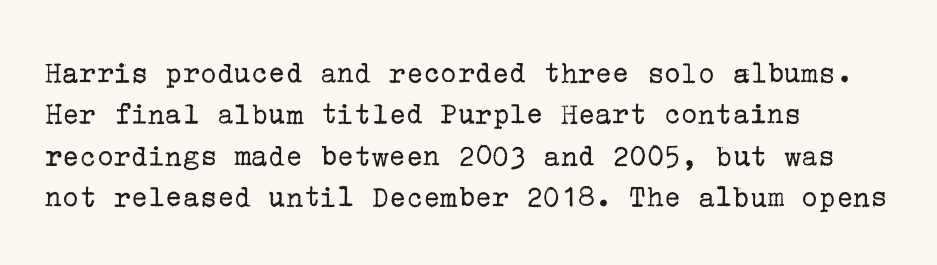
Q: Is the text bold? A: No.
Q: Is the text italic (slanted)? A: No, it is upright.
Q: Is the typeface a serif or a sans-serif typeface? A: Serif.
Q: Is the text underlined? A: No.
Q: How is the paragraph aligned? A: Left-aligned.
Q: Is the spacing between letters normal or unusually wide? A: Normal.
Q: Is the spacing between lines tight, normal or loose? A: Normal.
Q: Width (condensed, normal, or wide)? A: Normal.
Q: Stroke contrast? A: Low.
Q: x-height? A: Medium.
